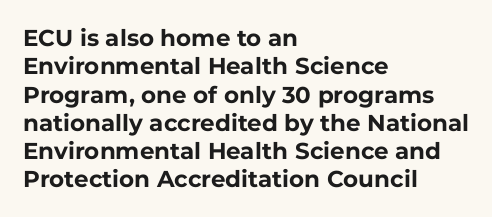
Q: Is the text bold? A: Yes.
Q: Is the text italic (slanted)? A: No, it is upright.
Q: Is the text underlined? A: No.
Q: How is the paragraph aligned? A: Left-aligned.
Q: Is the spacing between letters normal or unusually wide? A: Normal.
